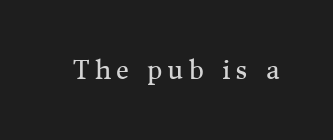
{"italic": "no", "bold": "no", "underline": "no", "letter_spacing": "wide", "letter_spacing_em": 0.2, "glyph_px": 25}
